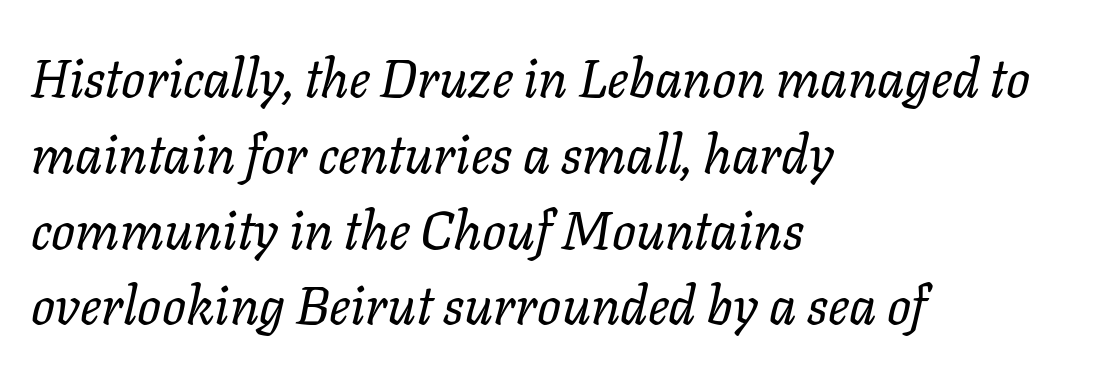
Is this a fixed-width face? No — the glyphs have proportional, varying widths. The line texture is even and compact thanks to regular tracking. The foot of each line stays bare and open. These glyphs show unthickened strokes, regular width or finer. The ragged edge is on the right, which tells us the setting is flush left.
